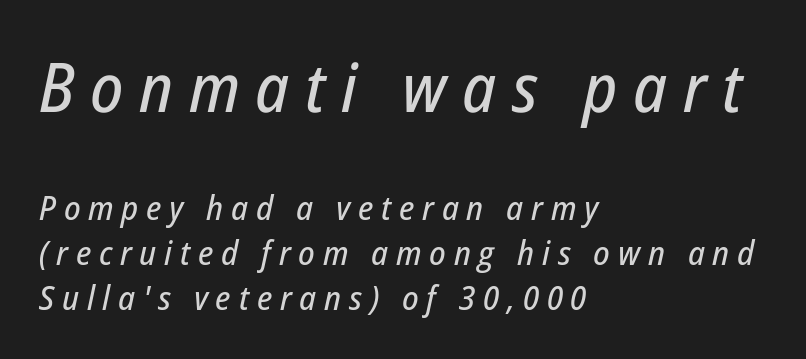
Q: Is the text italic (slanted)? A: Yes, it leans right by about 12 degrees.
Q: Is the text underlined? A: No.
Q: How is the paragraph aligned? A: Left-aligned.
Q: Is the spacing between letters normal or unusually wide? A: Unusually wide.
Q: Is the spacing between lines tight, normal or loose? A: Normal.
Q: Which block of text is set in a larger size, the first (top) or the second (bottom)? A: The first (top) one.
Q: Width (condensed, normal, or wide)? A: Condensed.
Q: Stroke contrast? A: Low.
Q: x-height? A: Medium.
Q: Monospaced? A: No.
